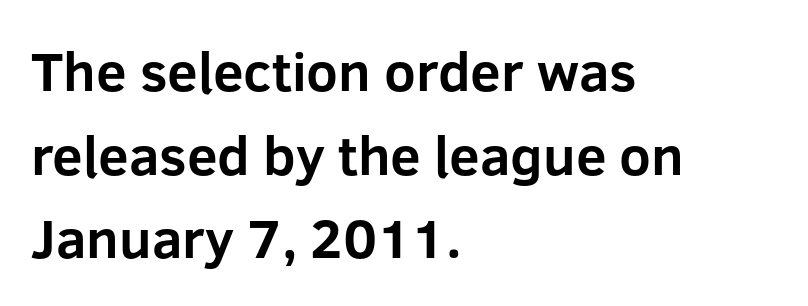
Layout note: lines flush left. Beneath every word, the page is bare. You'd pick this weight for a headline — it's a proper bold. Every stem runs plumb, perpendicular to the baseline.
